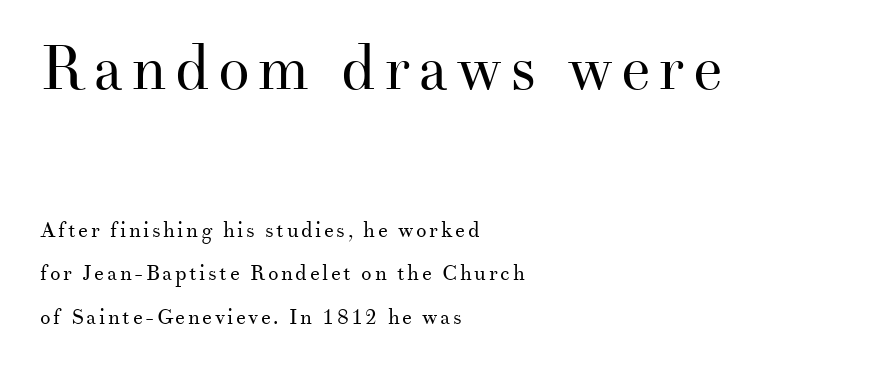
The passage is arranged the way most books set body copy — flush left. Rows of type keep a wide berth in the vertical direction. The letters advance in unequal steps, a hallmark of proportional type. Plain, unruled lines of type. A student would notice the top passage is typeset larger than what follows. Letterform terminals end in serifs throughout the passage.
